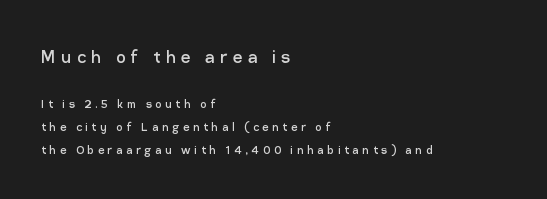
One-word summary of the alignment: left. This rendering widens character spacing well past its baseline value. Style check: upright. Honestly, there is no underline to notice here at all. Normally led — the rows are evenly, conventionally spaced. On a weight scale, this lands at 450 or below.
